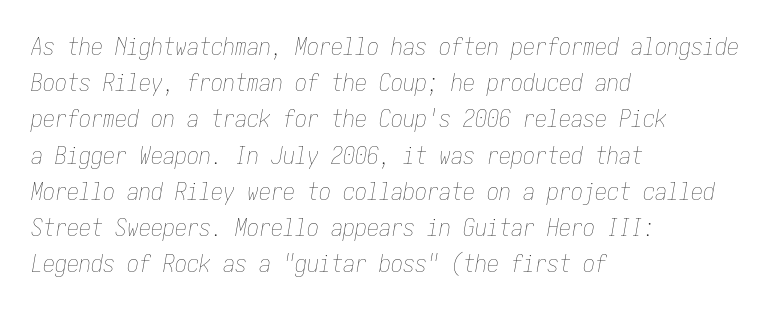
Q: Is the text bold? A: No.
Q: Is the text italic (slanted)? A: Yes, it leans right by about 10 degrees.
Q: Is the text underlined? A: No.
Q: How is the paragraph aligned? A: Left-aligned.
Q: Is the spacing between letters normal or unusually wide? A: Normal.
Q: Is the spacing between lines tight, normal or loose? A: Normal.
